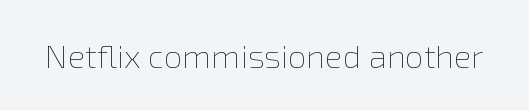
Tall strokes in this sample are plumb rather than angled. Counters stay open thanks to moderate or lighter strokes. Each row of text sits above clean, open space. These lines are rendered in a variable-pitch font.
